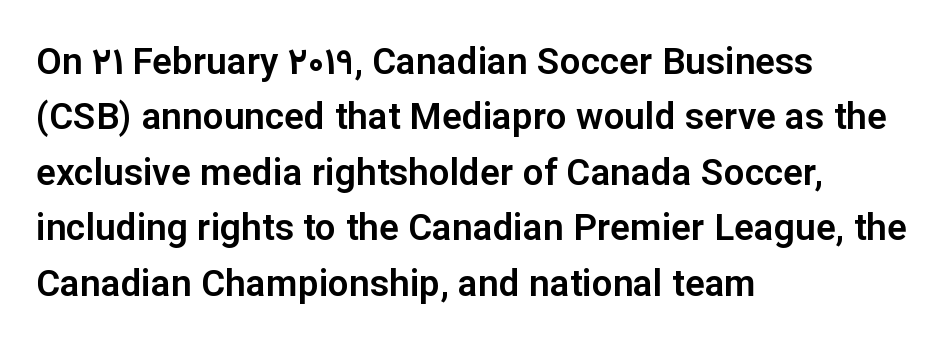
{"serif": "no", "italic": "no", "width": "normal", "stroke_contrast": "low", "x_height": "medium", "monospaced": "no", "underline": "no", "align": "left", "line_spacing": "normal", "line_spacing_ratio": 1.5, "letter_spacing": "normal", "letter_spacing_em": 0.0, "glyph_px": 37}
